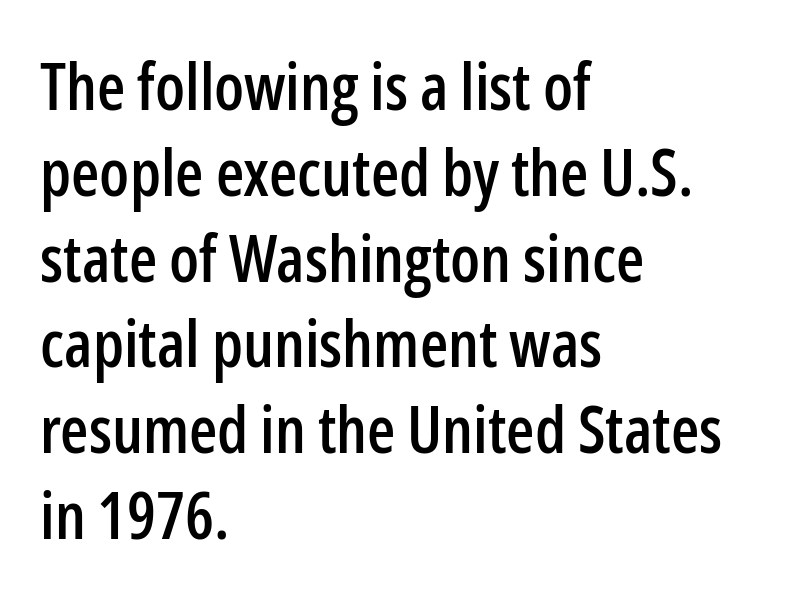
{"serif": "no", "italic": "no", "width": "condensed", "stroke_contrast": "low", "x_height": "medium", "monospaced": "no", "underline": "no", "align": "left", "line_spacing": "normal", "line_spacing_ratio": 1.32, "letter_spacing": "normal", "letter_spacing_em": 0.0, "glyph_px": 65}
